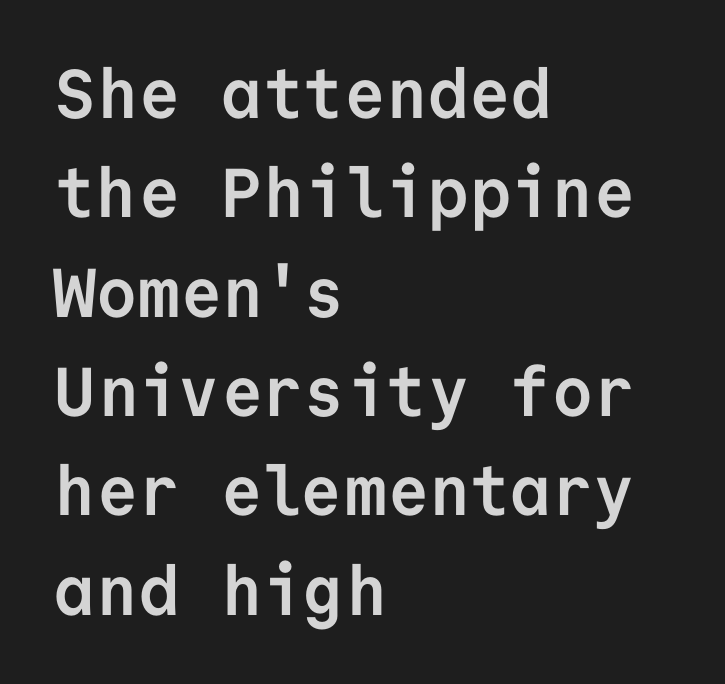
The image shows 69 px semibold sans-serif type, upright, monospaced; set left-aligned, normal line spacing (1.44x), normal letter spacing, not underlined; low stroke contrast and a medium x-height.
